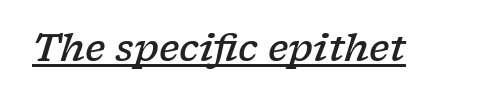
{"serif": "yes", "italic": "yes", "lean": "right", "slant_degrees": 17, "bold": "semi", "weight": "semibold", "width": "wide", "stroke_contrast": "low", "x_height": "medium", "monospaced": "no", "underline": "yes", "letter_spacing": "normal", "letter_spacing_em": 0.0, "glyph_px": 37}
